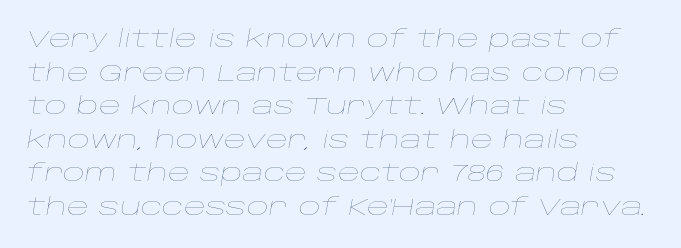
{"italic": "yes", "lean": "right", "slant_degrees": 10, "bold": "no", "underline": "no", "align": "left", "line_spacing": "normal", "line_spacing_ratio": 1.4, "letter_spacing": "normal", "letter_spacing_em": 0.0, "glyph_px": 24}
